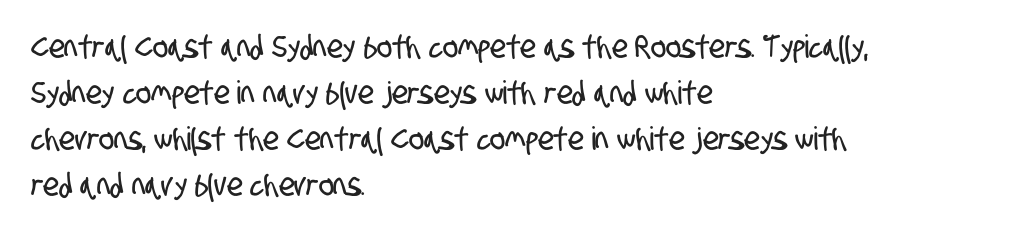
{"serif": "no", "width": "condensed", "stroke_contrast": "low", "x_height": "large", "monospaced": "no", "underline": "no", "align": "left", "line_spacing": "normal", "line_spacing_ratio": 1.44, "letter_spacing": "normal", "letter_spacing_em": 0.0, "glyph_px": 32}
